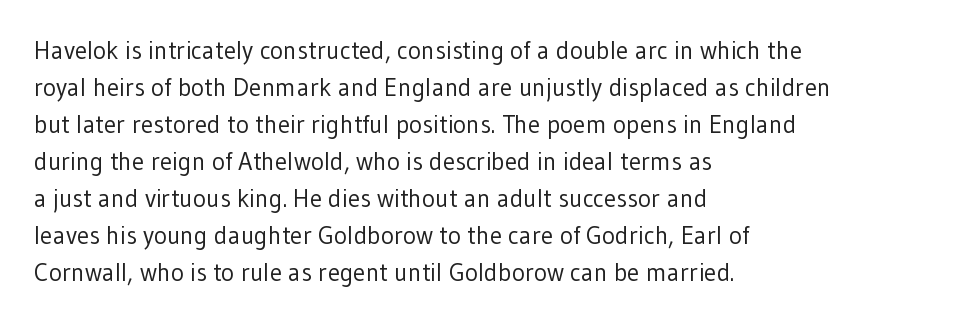
Q: Is the text bold? A: No.
Q: Is the text italic (slanted)? A: No, it is upright.
Q: Is the text underlined? A: No.
Q: How is the paragraph aligned? A: Left-aligned.
Q: Is the spacing between letters normal or unusually wide? A: Normal.
Q: Is the spacing between lines tight, normal or loose? A: Normal.
